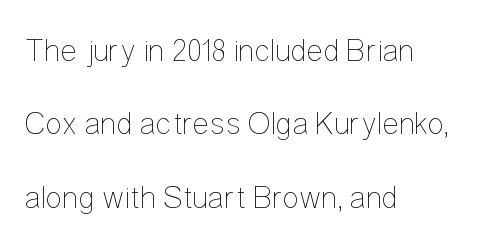
{"italic": "no", "bold": "no", "weight": "thin", "width": "condensed", "stroke_contrast": "low", "x_height": "medium", "monospaced": "no", "underline": "no", "align": "left", "line_spacing": "loose", "line_spacing_ratio": 2.29, "letter_spacing": "normal", "letter_spacing_em": 0.0, "glyph_px": 32}
